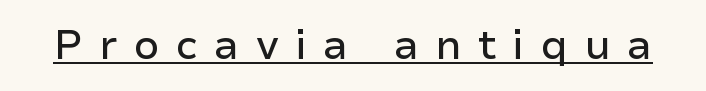
Q: Is the text italic (slanted)? A: No, it is upright.
Q: Is the typeface a serif or a sans-serif typeface? A: Sans-serif.
Q: Is the text underlined? A: Yes.
Q: Is the spacing between letters normal or unusually wide? A: Unusually wide.
Q: Width (condensed, normal, or wide)? A: Normal.
Q: Stroke contrast? A: Low.
Q: x-height? A: Medium.
Q: Monospaced? A: No.
